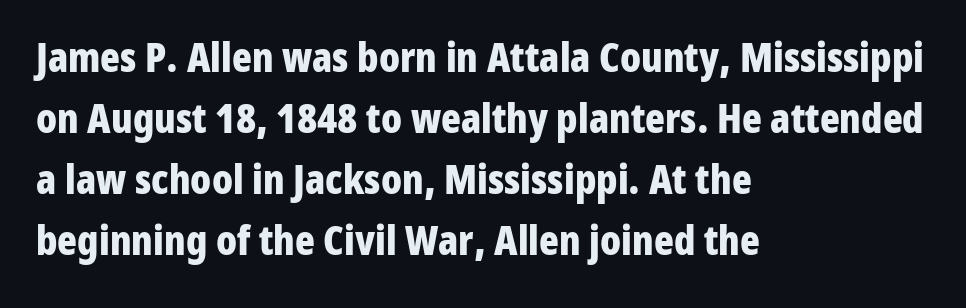
The image shows 41 px bold, condensed sans-serif type, upright; set left-aligned, normal line spacing (1.49x), normal letter spacing, not underlined; low stroke contrast and a medium x-height.
